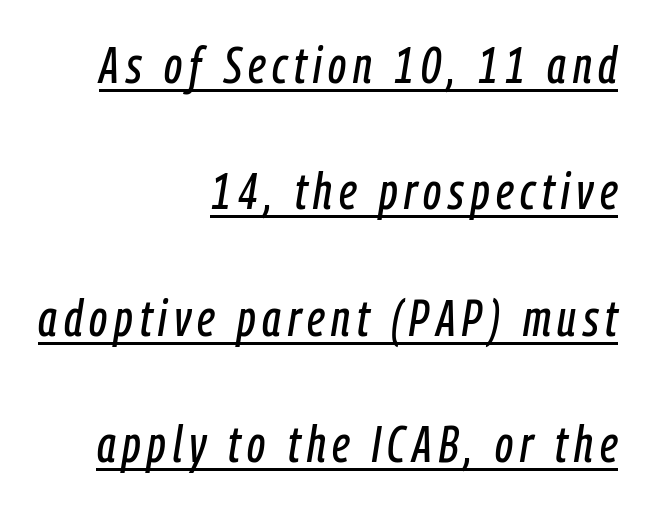
These lines were composed using italics. The sample's only ornament is a line tracing under the words. The lines are quadded right. The passage shown is typed in a proportional face where columns would drift. Vertical spacing — loose.
